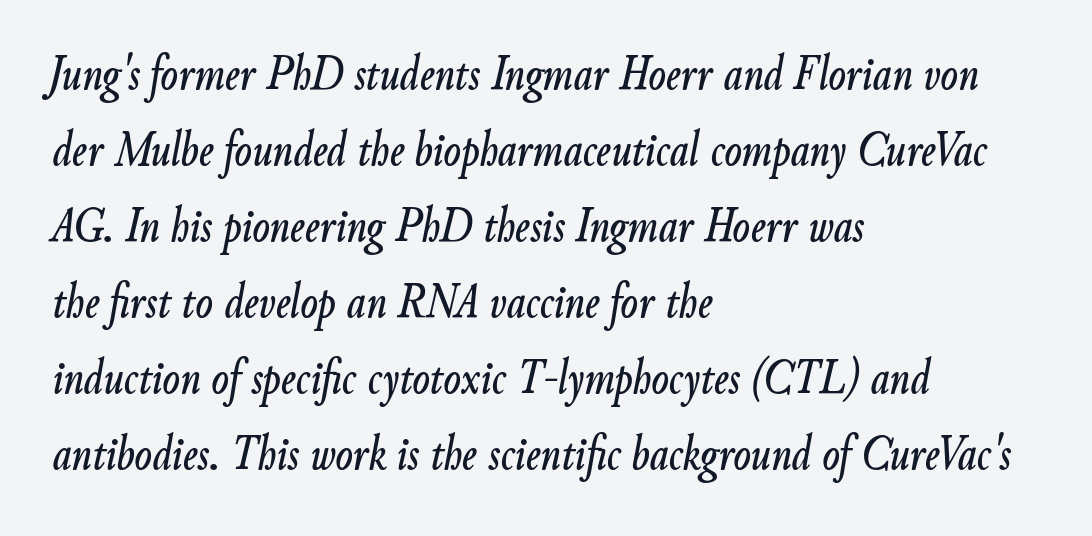
The image shows 51 px condensed type, italic (leaning right); set left-aligned, normal line spacing (1.49x), normal letter spacing, not underlined; low stroke contrast and a small x-height.
